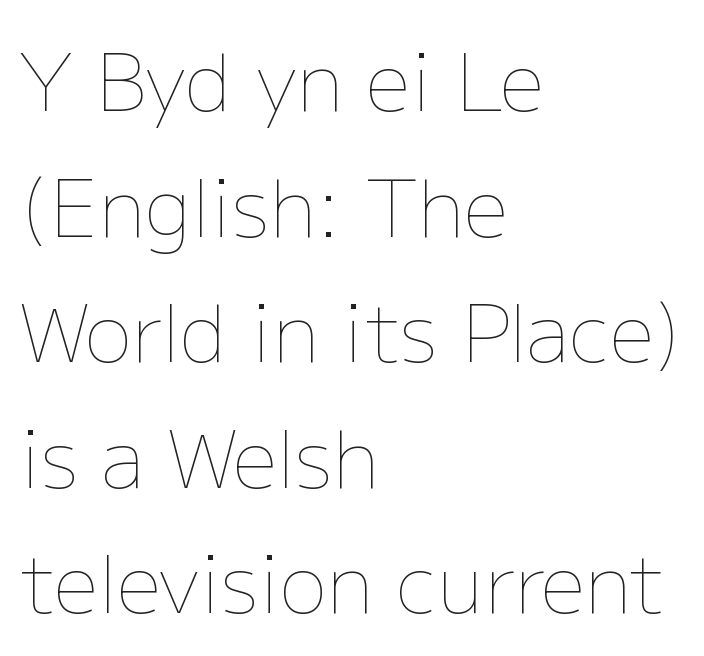
Only glyphs here, with clear space below each row. Caption: face not bold, strokes unweighted. Proportional: the letters do not fall into vertical columns. Words appear dense and cohesive because spacing is normal.
